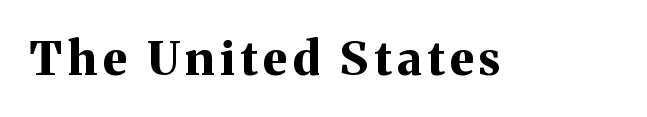
The image shows 46 px bold serif type, upright; set not underlined; medium stroke contrast and a medium x-height.
